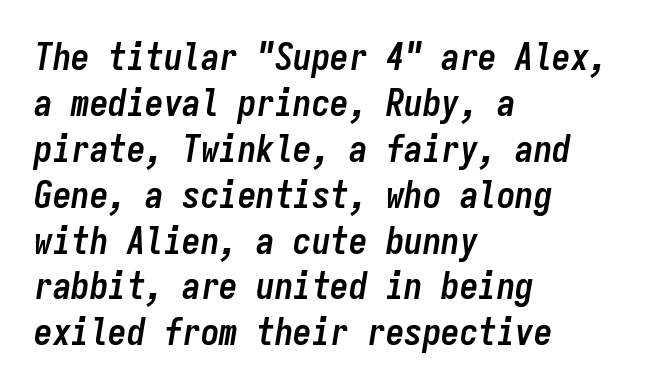
{"italic": "yes", "lean": "right", "slant_degrees": 9, "bold": "yes", "weight": "semibold", "width": "condensed", "stroke_contrast": "low", "x_height": "medium", "monospaced": "yes", "underline": "no", "align": "left", "line_spacing_ratio": 1.24, "letter_spacing": "normal", "letter_spacing_em": 0.0, "glyph_px": 37}
